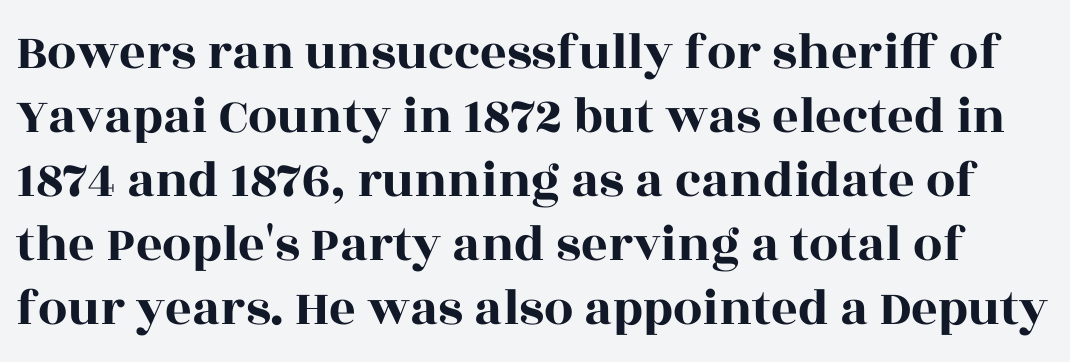
{"serif": "yes", "italic": "no", "width": "wide", "x_height": "large", "monospaced": "no", "underline": "no", "line_spacing_ratio": 1.23, "letter_spacing": "normal", "letter_spacing_em": 0.0, "glyph_px": 52}
